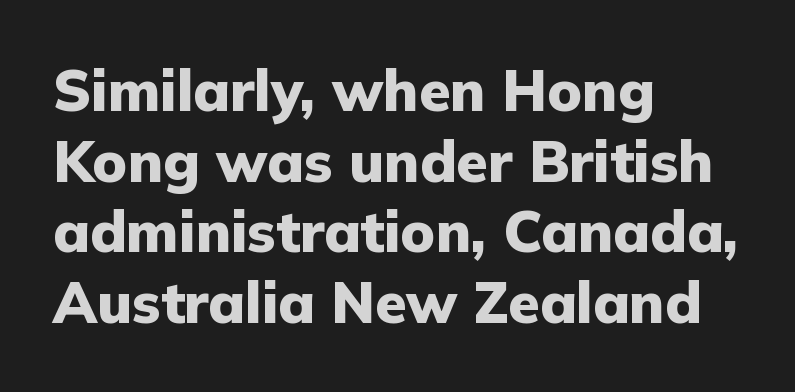
The image shows 57 px heavy sans-serif type, upright; set left-aligned, line spacing 1.24x, normal letter spacing, not underlined; low stroke contrast and a medium x-height.
